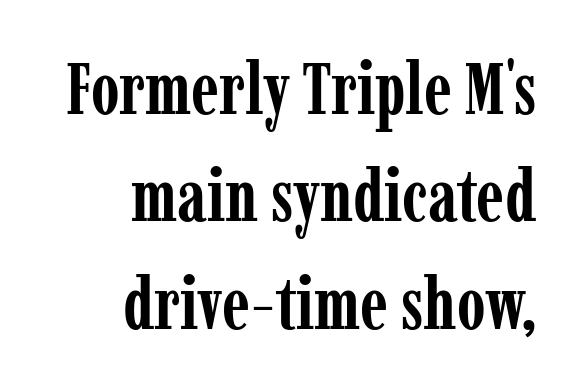
The image shows 73 px semibold, condensed serif type, upright; set right-aligned, normal line spacing (1.47x), normal letter spacing, not underlined; low stroke contrast and a medium x-height.
